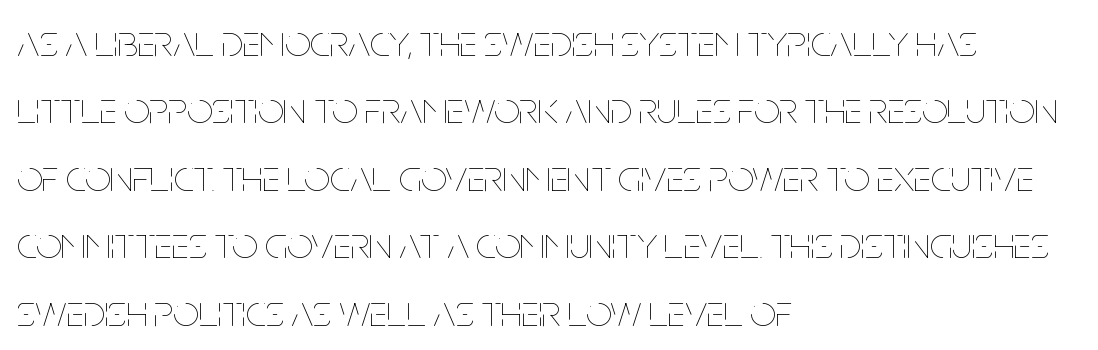
The image shows 45 px thin, condensed type, upright; set left-aligned, normal line spacing (1.5x), normal letter spacing, not underlined; low stroke contrast and a large x-height.
